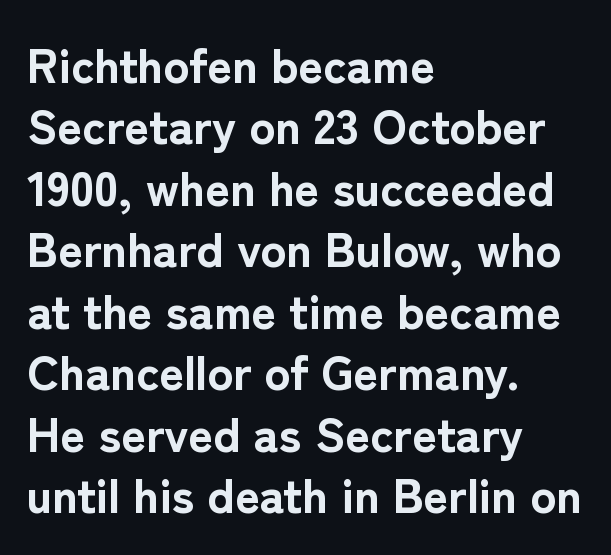
The image shows 48 px bold sans-serif type, upright; set left-aligned, normal line spacing (1.28x), normal letter spacing, not underlined; low stroke contrast and a medium x-height.
